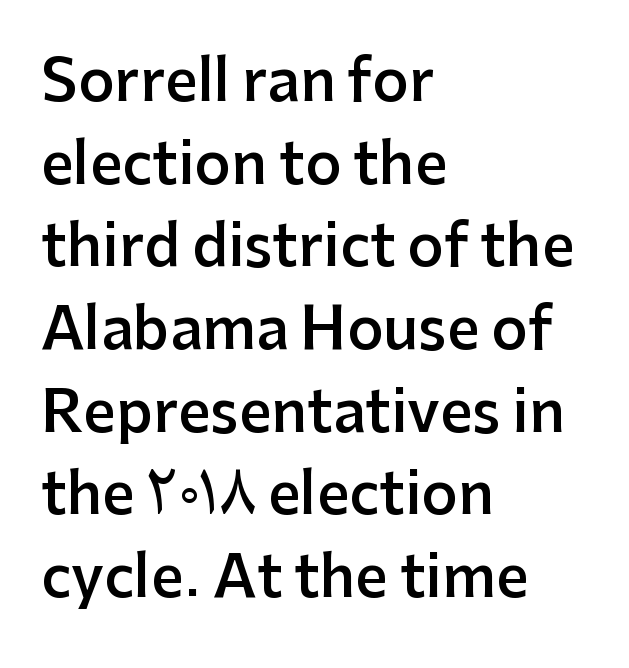
Q: Is the text bold? A: Semi-bold.
Q: Is the text italic (slanted)? A: No, it is upright.
Q: Is the typeface a serif or a sans-serif typeface? A: Sans-serif.
Q: Is the text underlined? A: No.
Q: How is the paragraph aligned? A: Left-aligned.
Q: Is the spacing between letters normal or unusually wide? A: Normal.
Q: Is the spacing between lines tight, normal or loose? A: Normal.
Q: Width (condensed, normal, or wide)? A: Normal.
Q: Stroke contrast? A: Low.
Q: x-height? A: Medium.
Q: Monospaced? A: No.
